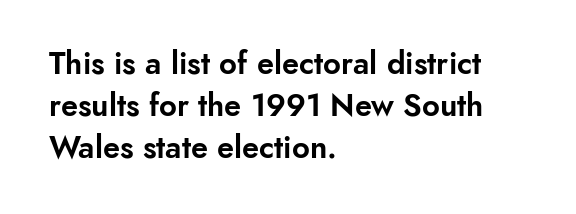
Standard letterfit; no display-style spreading of the glyphs. A typesetter would call this proportional, since set widths differ per character. The type sits square on the baseline with zero lean. Note: no serifs on the glyphs. Summary of vertical rhythm: regular, with standard interline spacing.
